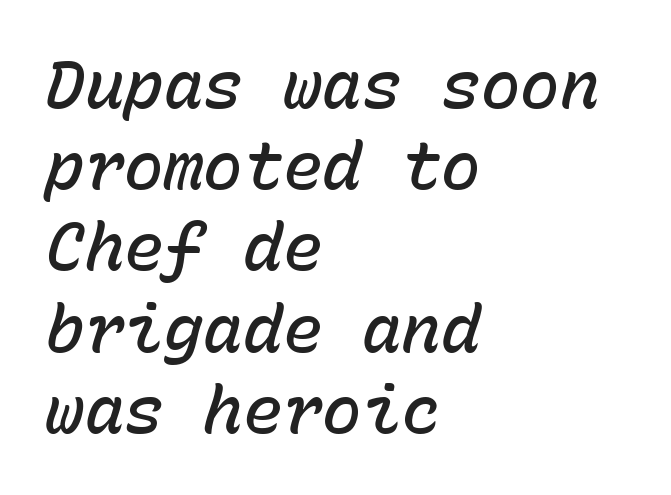
Italic? Definitely — the glyphs are oblique. Is the block centered? No — it sits flush against the left margin. Stroke thickness is moderately raised; the sample reads as semibold. This sample has the even, mechanical cadence of fixed-width lettering. Beneath every word, the page is bare. The type is set solid horizontally, with unmodified tracking.
